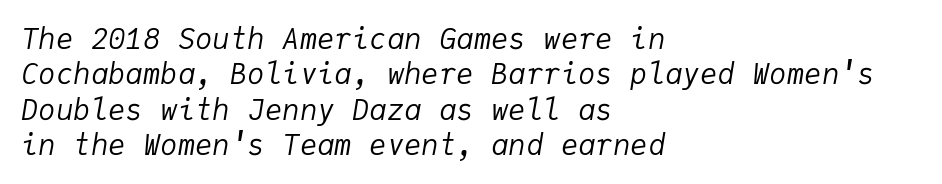
{"italic": "yes", "lean": "right", "slant_degrees": 9, "bold": "no", "weight": "regular", "width": "normal", "stroke_contrast": "low", "x_height": "medium", "monospaced": "yes", "underline": "no", "align": "left", "line_spacing_ratio": 1.22, "letter_spacing": "normal", "letter_spacing_em": 0.0, "glyph_px": 29}
